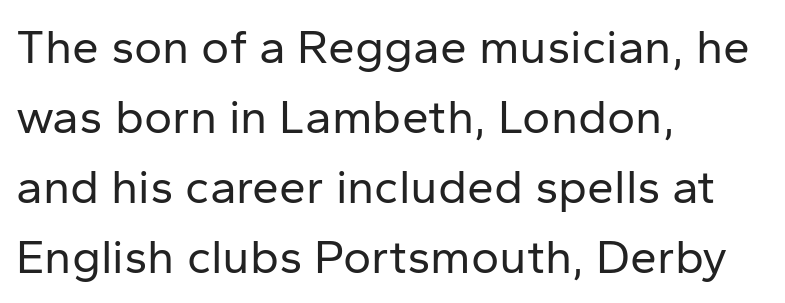
The image shows 48 px regular-weight sans-serif type, upright; set left-aligned, normal line spacing (1.46x), normal letter spacing, not underlined; low stroke contrast and a medium x-height.
